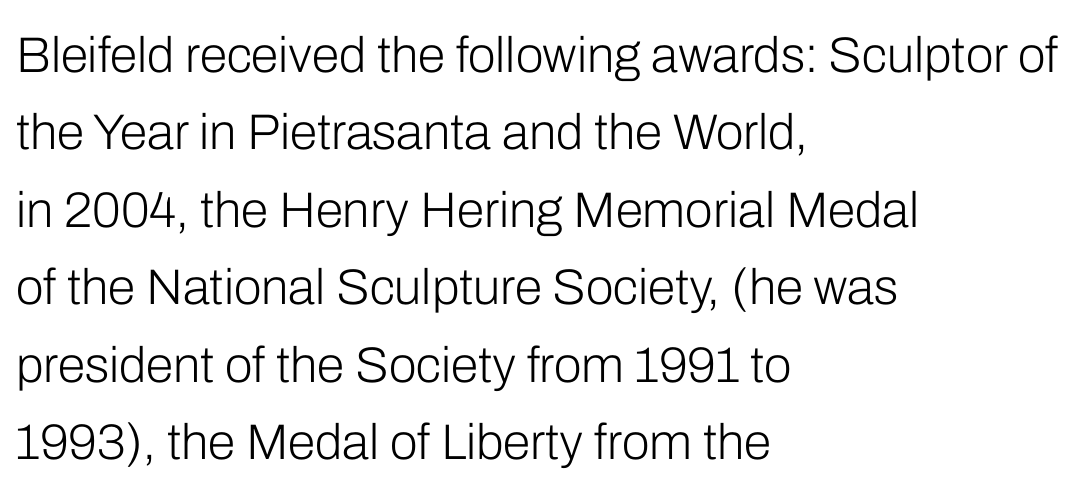
Which margin do the lines hug? The left one — the right edge is uneven. The passage shown has conventional tracking throughout. These lines are composed in type without serifs. Each stroke keeps to a modest, everyday thickness or less.
